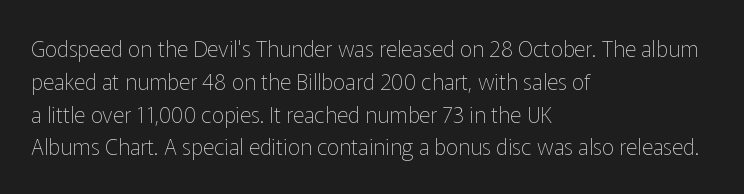
The image shows 22 px text type, upright; set left-aligned, normal line spacing (1.49x), normal letter spacing, not underlined.
